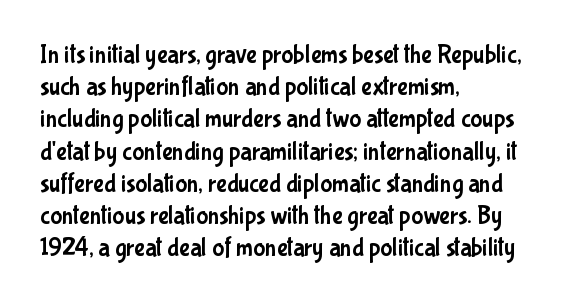
No italicization has been applied; the sample stays upright. This sample uses plain, unmodified letter spacing. Decoration check: the copy has no underline. The typesetter chose a ragged-right arrangement here. Interline gaps are of average width in this sample.
